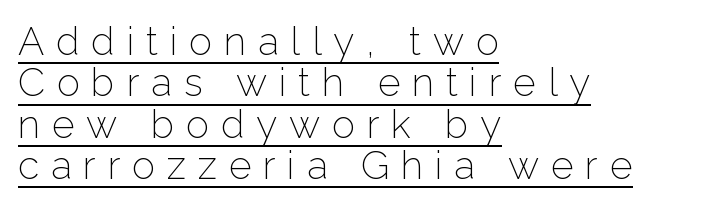
{"serif": "no", "italic": "no", "bold": "no", "weight": "light", "width": "normal", "stroke_contrast": "low", "x_height": "medium", "monospaced": "no", "underline": "yes", "align": "left", "line_spacing": "tight", "line_spacing_ratio": 1.06, "letter_spacing": "wide", "letter_spacing_em": 0.3, "glyph_px": 39}
